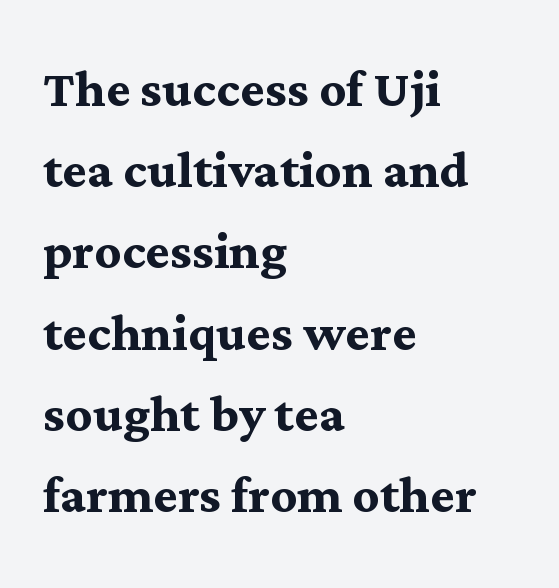
Do the characters align in a grid? No, the font is proportional. The gap between lines stays unmarked. Here the glyphs are tracked normally, forming tight word shapes. The characters look thick and weighty, a clear bold. Observe the serifs anchoring each vertical stroke in this sample. The specimen reads as upright at a glance.
